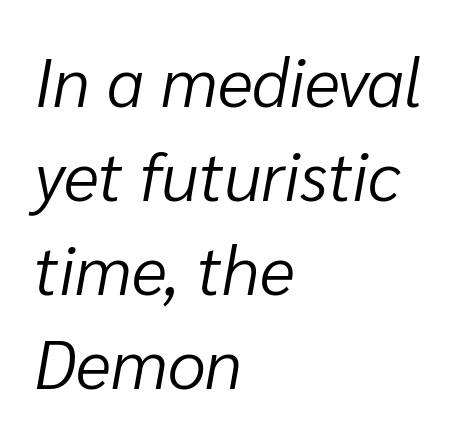
Compared with ordinary roman type, these characters are visibly tilted. Letter spacing: default. The strokes carry an ordinary text weight at most. Looks like regular typesetting: each glyph gets only the width it needs. Reading down the column, the eye jumps a familiar distance to each next line.
